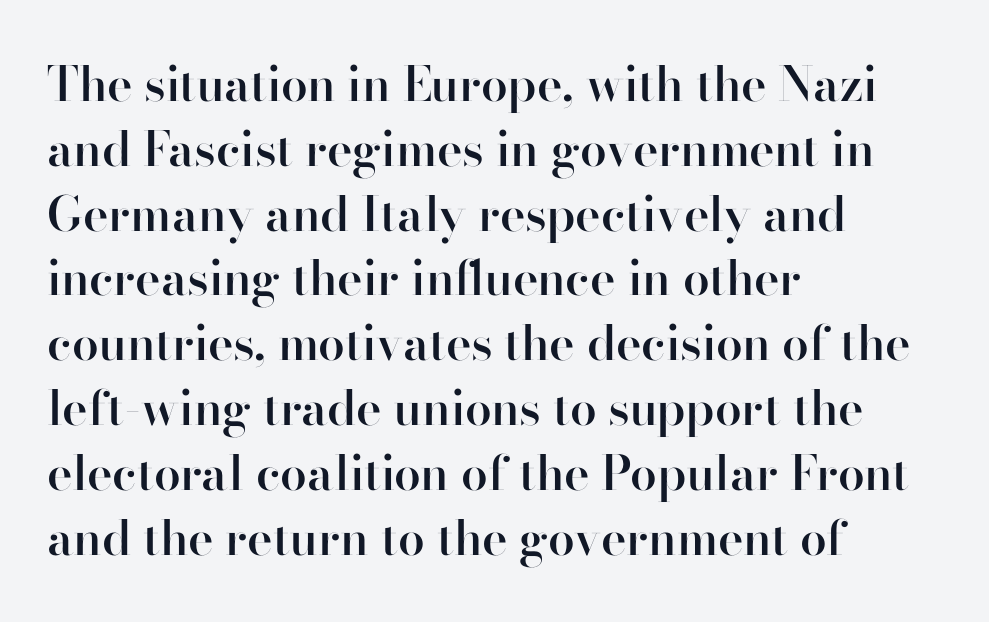
Q: Is the text bold? A: Semi-bold.
Q: Is the text italic (slanted)? A: No, it is upright.
Q: Is the typeface a serif or a sans-serif typeface? A: Sans-serif.
Q: Is the text underlined? A: No.
Q: How is the paragraph aligned? A: Left-aligned.
Q: Is the spacing between letters normal or unusually wide? A: Normal.
Q: Is the spacing between lines tight, normal or loose? A: Normal.
Q: Width (condensed, normal, or wide)? A: Normal.
Q: Stroke contrast? A: High.
Q: x-height? A: Small.
Q: Monospaced? A: No.
